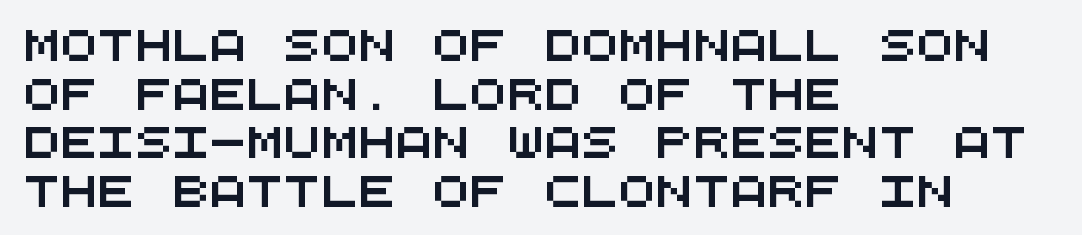
{"serif": "no", "width": "wide", "stroke_contrast": "medium", "x_height": "large", "monospaced": "yes", "underline": "no", "align": "left", "line_spacing": "normal", "line_spacing_ratio": 1.57, "letter_spacing": "normal", "letter_spacing_em": 0.0, "glyph_px": 31}
